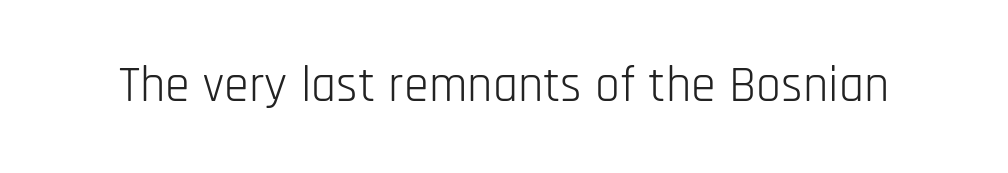
Q: Is the text bold? A: No.
Q: Is the text italic (slanted)? A: No, it is upright.
Q: Is the typeface a serif or a sans-serif typeface? A: Sans-serif.
Q: Is the text underlined? A: No.
Q: Is the spacing between letters normal or unusually wide? A: Normal.
Q: Width (condensed, normal, or wide)? A: Condensed.
Q: Stroke contrast? A: Low.
Q: x-height? A: Large.
Q: Monospaced? A: No.
